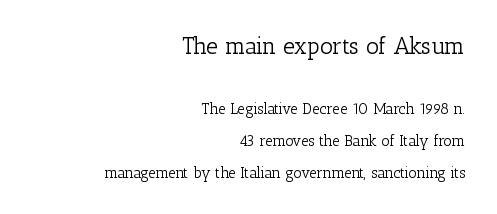
{"italic": "no", "bold": "no", "underline": "no", "align": "right", "line_spacing": "loose", "line_spacing_ratio": 2.12, "letter_spacing": "normal", "letter_spacing_em": 0.0, "larger_block": "first", "size_ratio": 1.53, "glyph_px": 23}
